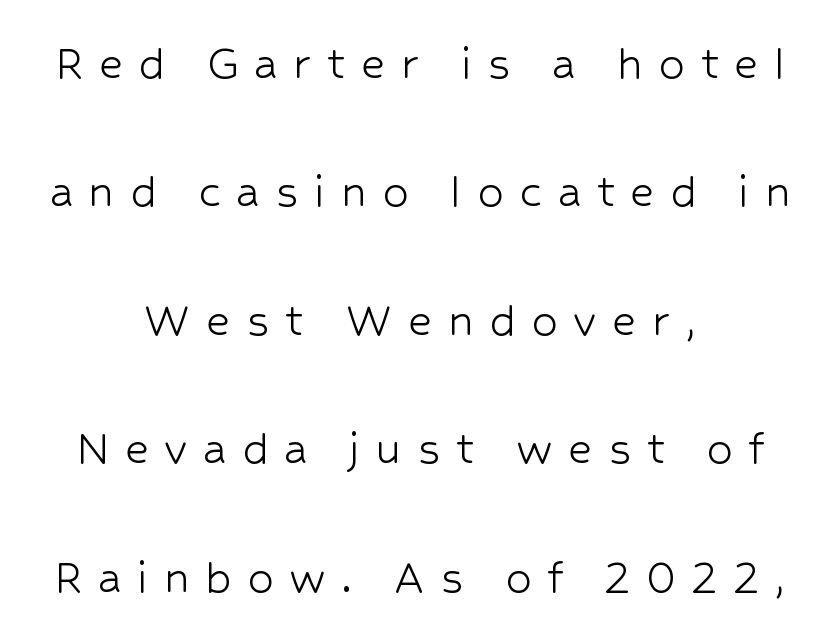
The face used here is proportionally spaced, like ordinary book or web type. Substantial extra tracking has been applied to these lines. You can tell it's not italic because the verticals are truly vertical. The strip under each line holds only bare page. Stem width sits at or under what a default text font uses.
